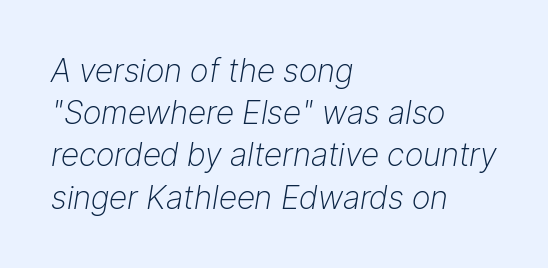
{"italic": "yes", "lean": "right", "slant_degrees": 9, "bold": "no", "weight": "light", "width": "normal", "stroke_contrast": "low", "x_height": "medium", "monospaced": "no", "underline": "no", "align": "left", "line_spacing": "normal", "line_spacing_ratio": 1.32, "letter_spacing": "normal", "letter_spacing_em": 0.0, "glyph_px": 32}
